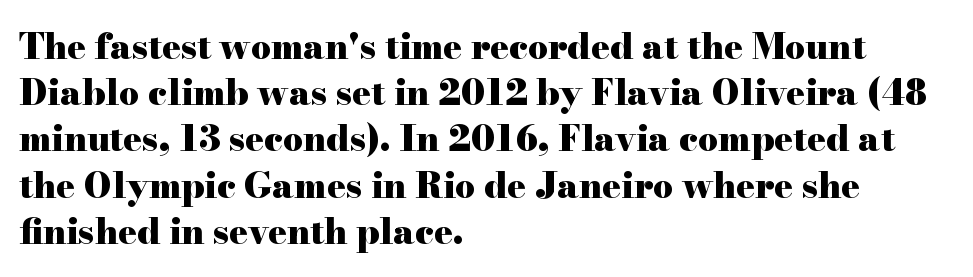
The image shows 35 px heavy, wide serif type, upright; set left-aligned, normal line spacing (1.32x), normal letter spacing, not underlined; high stroke contrast and a small x-height.
